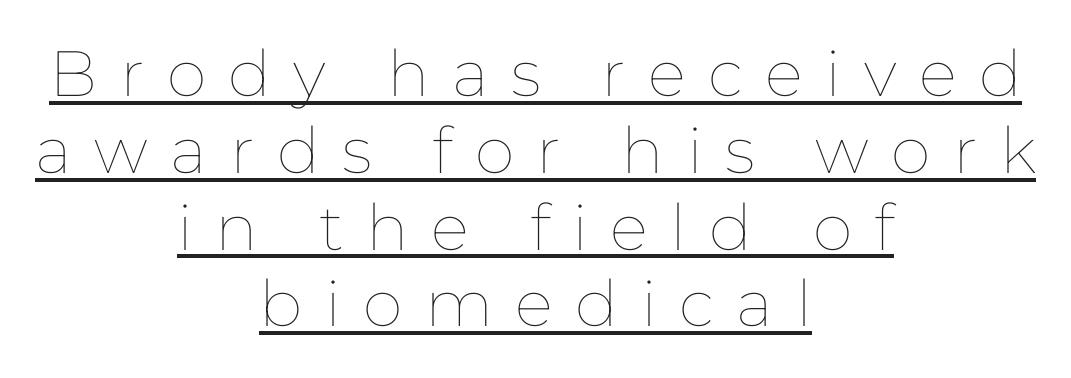
Q: Is the text bold? A: No.
Q: Is the text italic (slanted)? A: No, it is upright.
Q: Is the text underlined? A: Yes.
Q: How is the paragraph aligned? A: Centered.
Q: Is the spacing between letters normal or unusually wide? A: Unusually wide.
Q: Width (condensed, normal, or wide)? A: Normal.
Q: Stroke contrast? A: Low.
Q: x-height? A: Medium.
Q: Monospaced? A: No.
